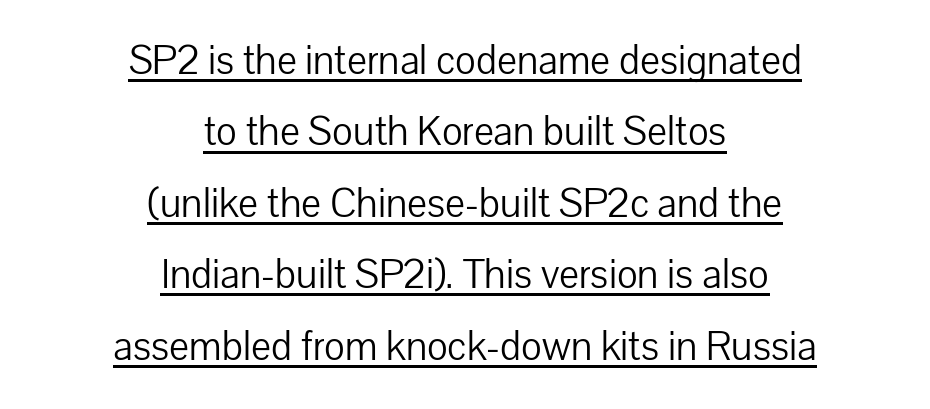
Q: Is the text bold? A: No.
Q: Is the text italic (slanted)? A: No, it is upright.
Q: Is the typeface a serif or a sans-serif typeface? A: Sans-serif.
Q: Is the text underlined? A: Yes.
Q: How is the paragraph aligned? A: Centered.
Q: Is the spacing between letters normal or unusually wide? A: Normal.
Q: Is the spacing between lines tight, normal or loose? A: Normal.
Q: Width (condensed, normal, or wide)? A: Normal.
Q: Stroke contrast? A: Low.
Q: x-height? A: Medium.
Q: Monospaced? A: No.
